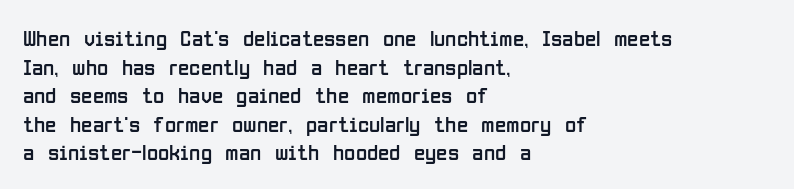
{"italic": "no", "bold": "no", "underline": "no", "align": "left", "line_spacing_ratio": 1.24, "letter_spacing": "normal", "letter_spacing_em": 0.0, "glyph_px": 23}
